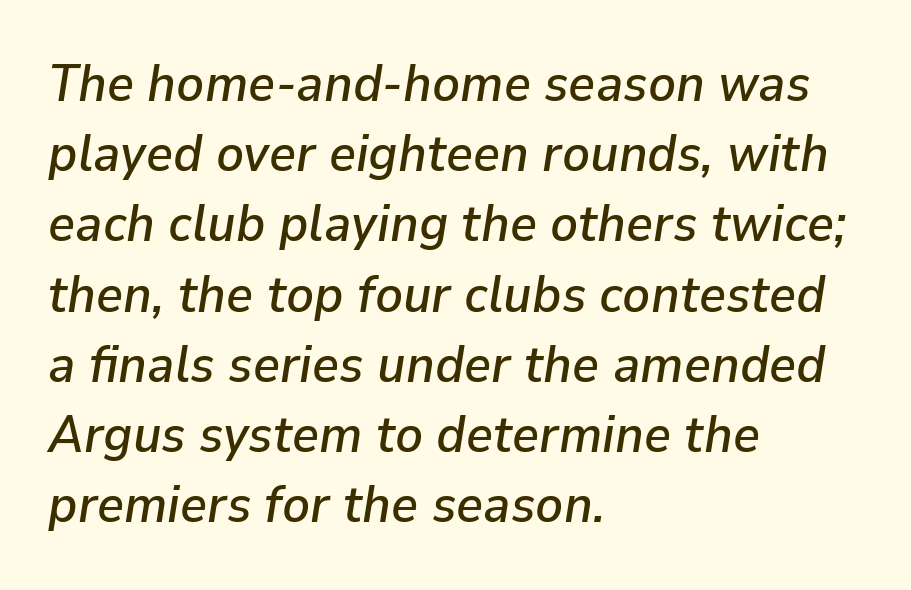
The rendering applies a slant to the glyphs. The typesetter chose a ragged-right arrangement here. You could not count columns in this text — the font is proportionally spaced. How are the letters spaced? Ordinarily, with no added tracking. The foot of each line stays bare and open. How would I describe the line gaps? Plain and ordinary.
